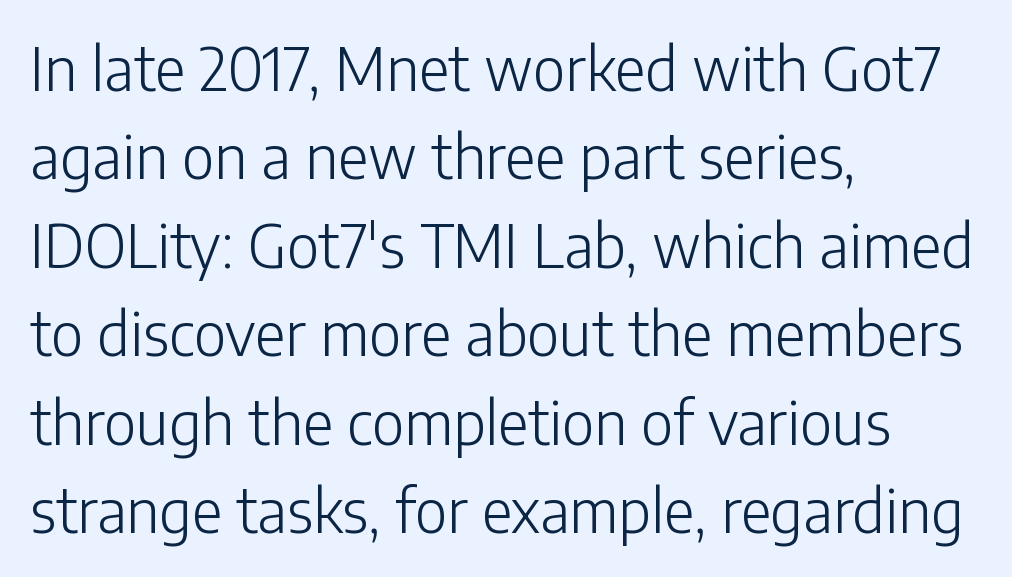
The image shows 59 px light sans-serif type, upright; set left-aligned, normal line spacing (1.5x), normal letter spacing, not underlined; low stroke contrast and a medium x-height.
